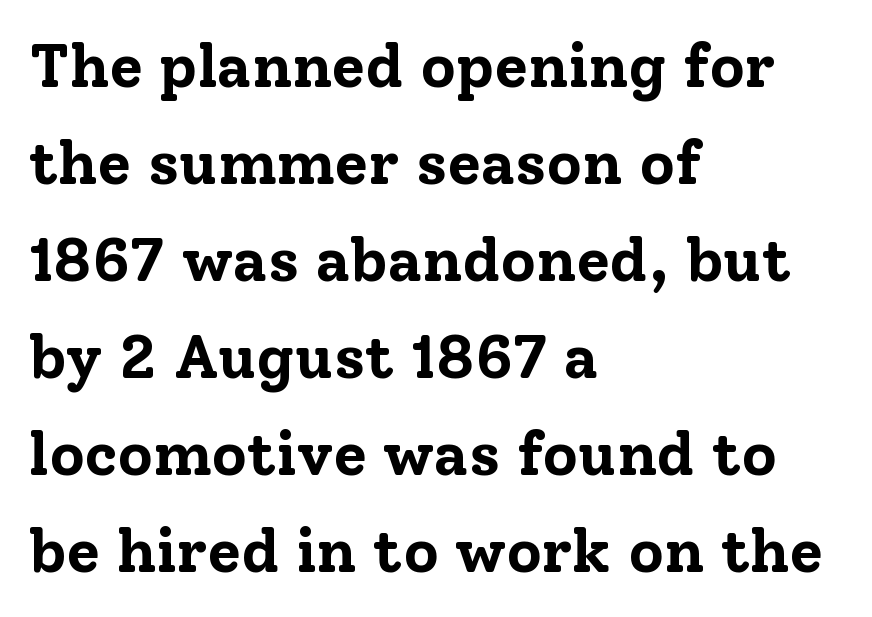
Q: Is the text bold? A: Yes.
Q: Is the text italic (slanted)? A: No, it is upright.
Q: Is the typeface a serif or a sans-serif typeface? A: Serif.
Q: Is the text underlined? A: No.
Q: How is the paragraph aligned? A: Left-aligned.
Q: Is the spacing between letters normal or unusually wide? A: Normal.
Q: Is the spacing between lines tight, normal or loose? A: Normal.
Q: Width (condensed, normal, or wide)? A: Normal.
Q: Stroke contrast? A: Low.
Q: x-height? A: Medium.
Q: Monospaced? A: No.
